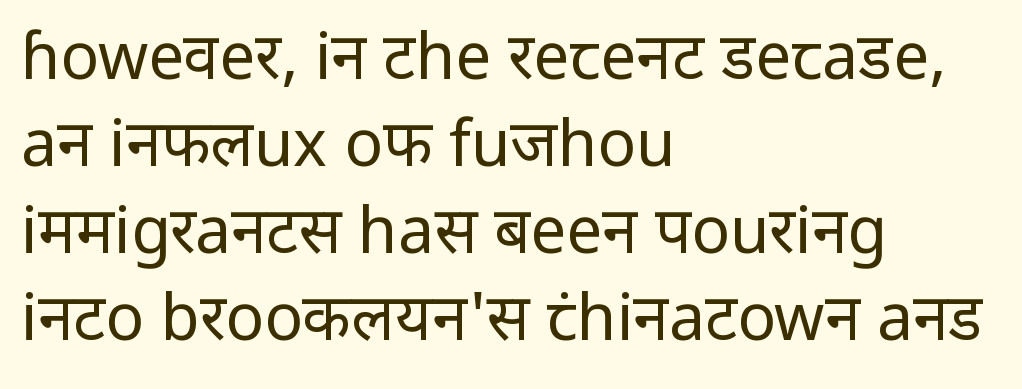
{"serif": "no", "italic": "no", "bold": "no", "weight": "regular", "width": "normal", "stroke_contrast": "low", "x_height": "medium", "monospaced": "no", "underline": "no", "align": "left", "line_spacing": "normal", "line_spacing_ratio": 1.36, "letter_spacing": "normal", "letter_spacing_em": 0.0, "glyph_px": 64}
